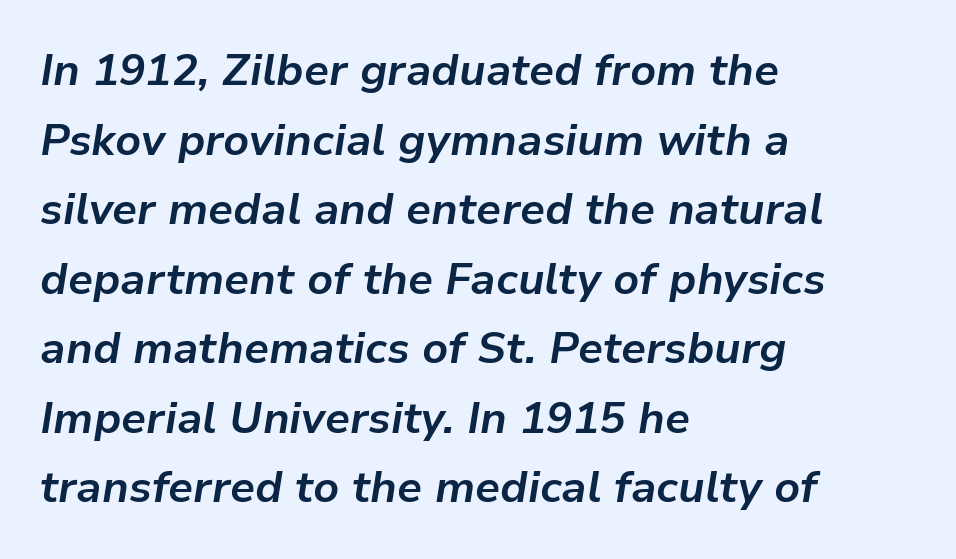
This rendering features lettering with no underline. Would a proofreader flag this as italicized? Yes. Compared with typical body copy, the letter spacing here is the same. The letters advance in unequal steps, a hallmark of proportional type. Weight: bold. Alignment: flush left.
